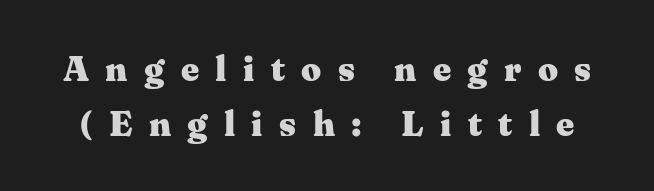
Q: Is the text bold? A: Yes.
Q: Is the text italic (slanted)? A: No, it is upright.
Q: Is the typeface a serif or a sans-serif typeface? A: Serif.
Q: Is the text underlined? A: No.
Q: Is the spacing between letters normal or unusually wide? A: Unusually wide.
Q: Is the spacing between lines tight, normal or loose? A: Normal.
Q: Width (condensed, normal, or wide)? A: Wide.
Q: Stroke contrast? A: Medium.
Q: x-height? A: Medium.
Q: Monospaced? A: No.
